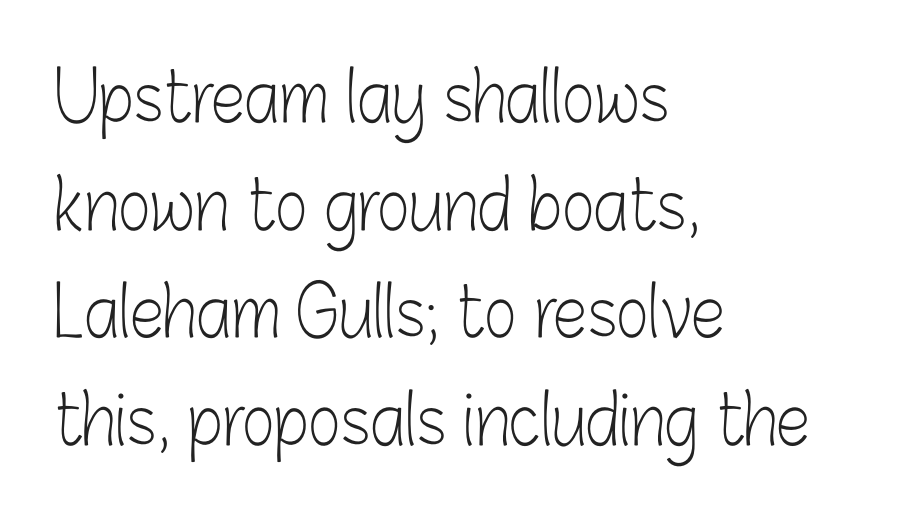
The image shows 69 px light, condensed sans-serif type, upright; set left-aligned, normal line spacing (1.56x), normal letter spacing, not underlined; low stroke contrast and a medium x-height.
